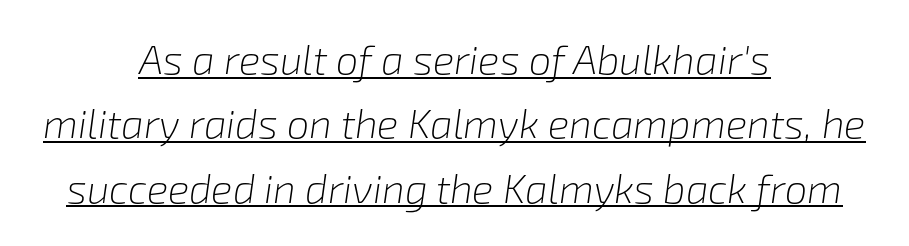
The image shows 40 px light type, italic (leaning right); set centered, normal line spacing (1.61x), normal letter spacing, underlined; low stroke contrast and a medium x-height.
